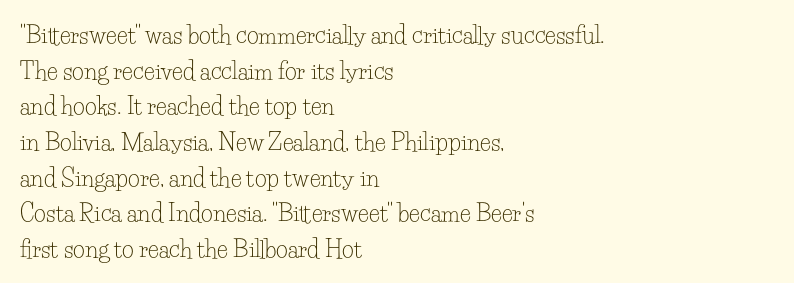
The image shows 23 px text type, upright; set left-aligned, normal line spacing (1.55x), normal letter spacing, not underlined.
